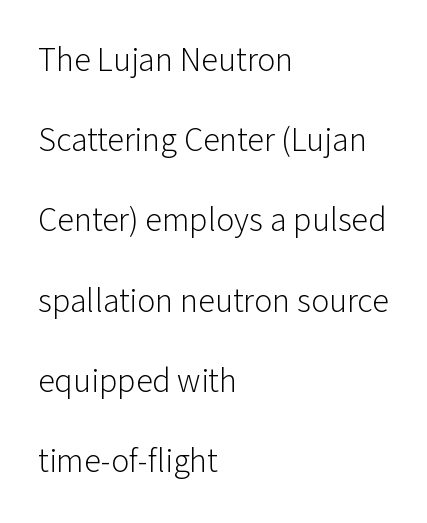
Each letter's strokes conclude bluntly, with no projecting serifs. The rendering keeps characters at their native spacing. Proportional: the letters do not fall into vertical columns. These glyphs show unthickened strokes, regular width or finer. When letters stand straight like this, we call the style roman or upright. Horizontal bands of white between lines are thick stripes.
